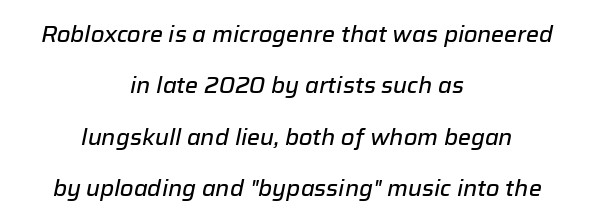
The image shows 22 px text type, italic (leaning right); set centered, loose line spacing (2.34x), normal letter spacing, not underlined.
